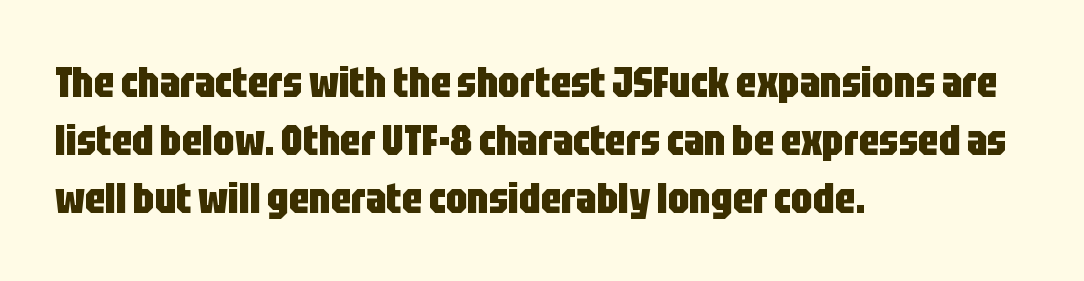
{"serif": "no", "italic": "no", "bold": "yes", "weight": "heavy", "width": "condensed", "stroke_contrast": "low", "x_height": "large", "monospaced": "no", "underline": "no", "align": "left", "line_spacing": "normal", "line_spacing_ratio": 1.38, "letter_spacing": "normal", "letter_spacing_em": 0.0, "glyph_px": 42}
